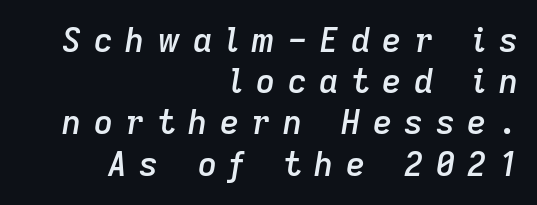
Q: Is the text bold? A: Semi-bold.
Q: Is the text italic (slanted)? A: Yes, it leans right by about 9 degrees.
Q: Is the text underlined? A: No.
Q: How is the paragraph aligned? A: Right-aligned.
Q: Is the spacing between letters normal or unusually wide? A: Unusually wide.
Q: Is the spacing between lines tight, normal or loose? A: Normal.
Q: Width (condensed, normal, or wide)? A: Normal.
Q: Stroke contrast? A: Low.
Q: x-height? A: Medium.
Q: Monospaced? A: No.
